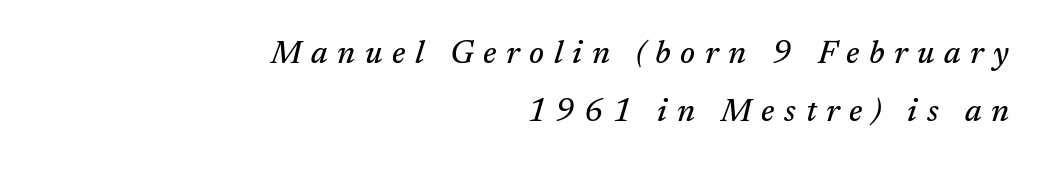
The image shows 32 px serif type, italic (leaning right); set right-aligned, line spacing 1.81x, unusually wide letter spacing (+0.3 em), not underlined; medium stroke contrast and a medium x-height.
